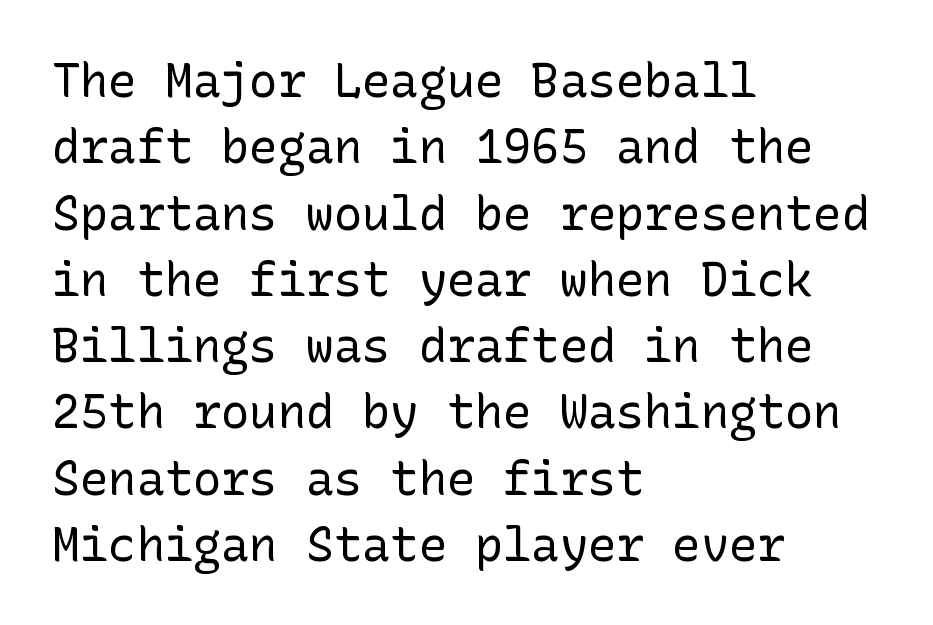
Q: Is the text bold? A: No.
Q: Is the text italic (slanted)? A: No, it is upright.
Q: Is the typeface a serif or a sans-serif typeface? A: Sans-serif.
Q: Is the text underlined? A: No.
Q: How is the paragraph aligned? A: Left-aligned.
Q: Is the spacing between letters normal or unusually wide? A: Normal.
Q: Is the spacing between lines tight, normal or loose? A: Normal.
Q: Width (condensed, normal, or wide)? A: Normal.
Q: Stroke contrast? A: Low.
Q: x-height? A: Medium.
